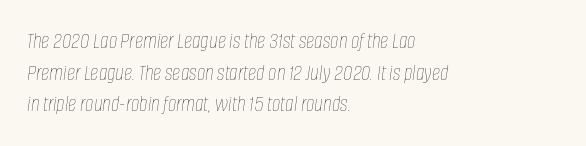
{"italic": "yes", "lean": "right", "slant_degrees": 8, "bold": "no", "underline": "no", "align": "left", "line_spacing": "normal", "line_spacing_ratio": 1.38, "letter_spacing": "normal", "letter_spacing_em": 0.0, "glyph_px": 23}
